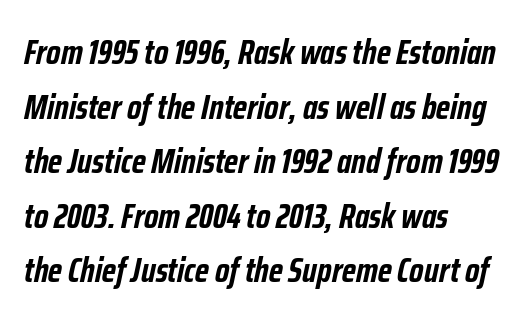
Q: Is the text bold? A: Yes.
Q: Is the text italic (slanted)? A: Yes, it leans right by about 12 degrees.
Q: Is the text underlined? A: No.
Q: How is the paragraph aligned? A: Left-aligned.
Q: Is the spacing between letters normal or unusually wide? A: Normal.
Q: Is the spacing between lines tight, normal or loose? A: Normal.
Q: Width (condensed, normal, or wide)? A: Condensed.
Q: Stroke contrast? A: Low.
Q: x-height? A: Medium.
Q: Monospaced? A: No.
